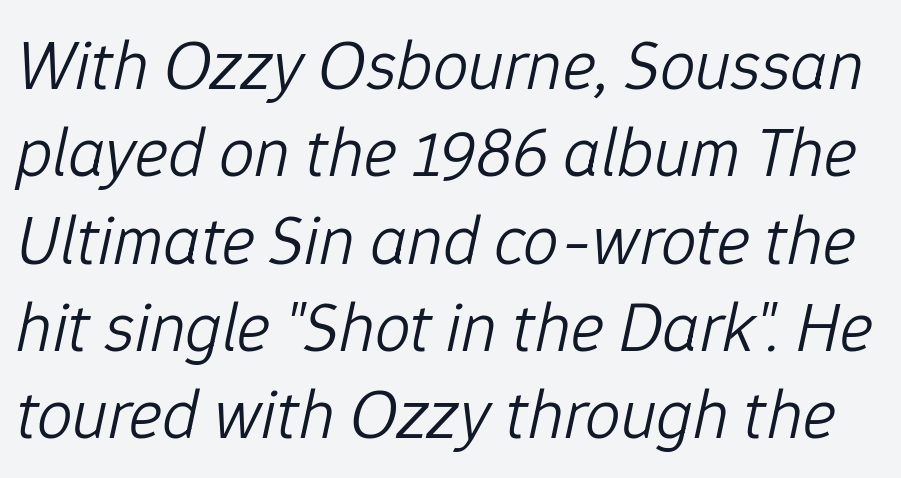
{"italic": "yes", "lean": "right", "slant_degrees": 12, "bold": "no", "weight": "light", "width": "normal", "stroke_contrast": "low", "x_height": "medium", "monospaced": "no", "underline": "no", "line_spacing_ratio": 1.23, "letter_spacing": "normal", "letter_spacing_em": 0.0, "glyph_px": 71}
